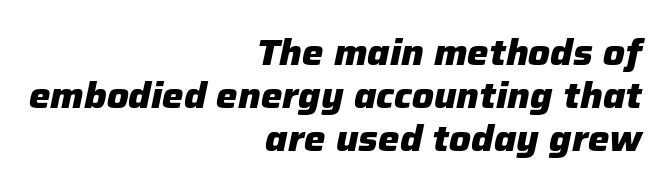
The image shows 36 px heavy type, italic (leaning right); set right-aligned, line spacing 1.19x, normal letter spacing, not underlined; low stroke contrast and a medium x-height.
